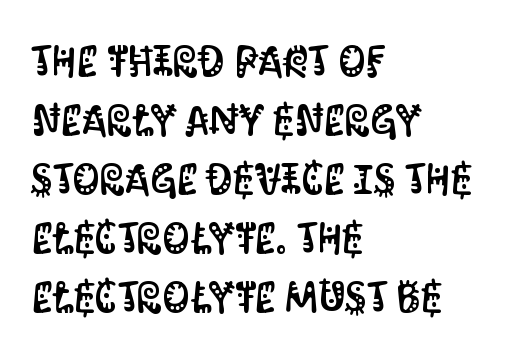
The image shows 43 px condensed sans-serif type, upright; set left-aligned, normal line spacing (1.37x), normal letter spacing, not underlined; medium stroke contrast and a large x-height.
